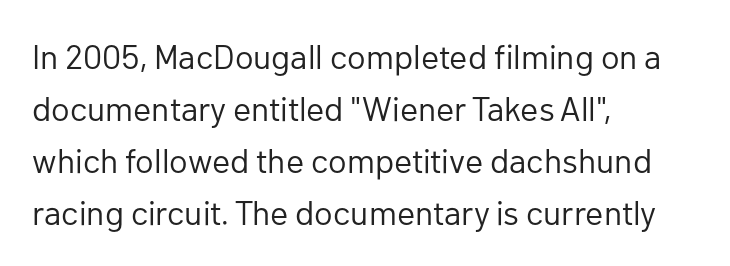
Q: Is the text bold? A: No.
Q: Is the text italic (slanted)? A: No, it is upright.
Q: Is the typeface a serif or a sans-serif typeface? A: Sans-serif.
Q: Is the text underlined? A: No.
Q: How is the paragraph aligned? A: Left-aligned.
Q: Is the spacing between letters normal or unusually wide? A: Normal.
Q: Is the spacing between lines tight, normal or loose? A: Normal.
Q: Width (condensed, normal, or wide)? A: Normal.
Q: Stroke contrast? A: Low.
Q: x-height? A: Medium.
Q: Monospaced? A: No.
